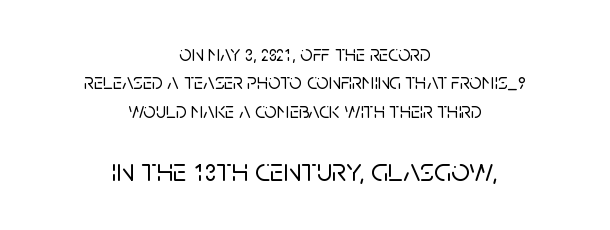
Q: Is the text italic (slanted)? A: No, it is upright.
Q: Is the typeface a serif or a sans-serif typeface? A: Sans-serif.
Q: Is the text underlined? A: No.
Q: How is the paragraph aligned? A: Centered.
Q: Is the spacing between letters normal or unusually wide? A: Normal.
Q: Is the spacing between lines tight, normal or loose? A: Normal.
Q: Which block of text is set in a larger size, the first (top) or the second (bottom)? A: The second (bottom) one.
Q: Width (condensed, normal, or wide)? A: Normal.
Q: Stroke contrast? A: Low.
Q: x-height? A: Large.
Q: Monospaced? A: No.
